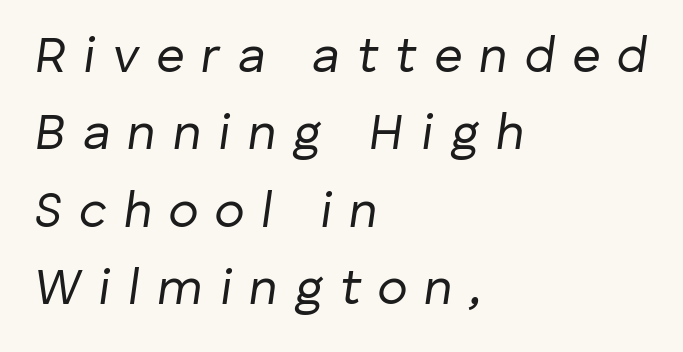
A normal amount of white space separates one row of letters from the next. Alignment: flush left. The glyphs look as if they've been sheared to an angle. Here the designer chose a conventional face with non-uniform glyph widths. Ink coverage per letter is moderate at most. Caption: expanded tracking, letters set apart.
